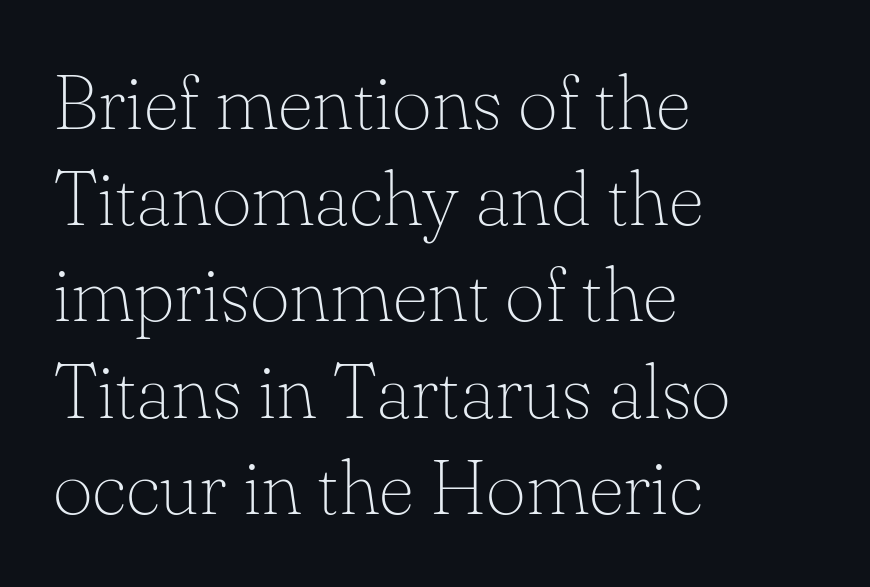
Posture: vertical. A light-to-regular cut is what we see here. Line starts are locked; line ends wander. Looks like regular typesetting: each glyph gets only the width it needs. Clear beneath every line of the passage. Regarding leading, the lines here are spaced in the standard way.
